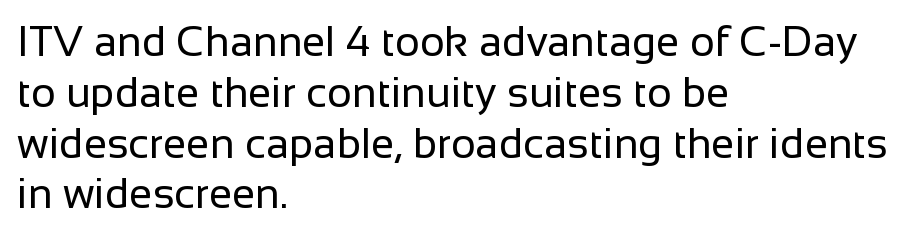
Q: Is the text bold? A: No.
Q: Is the text italic (slanted)? A: No, it is upright.
Q: Is the typeface a serif or a sans-serif typeface? A: Sans-serif.
Q: Is the text underlined? A: No.
Q: How is the paragraph aligned? A: Left-aligned.
Q: Is the spacing between letters normal or unusually wide? A: Normal.
Q: Width (condensed, normal, or wide)? A: Normal.
Q: Stroke contrast? A: Low.
Q: x-height? A: Medium.
Q: Monospaced? A: No.
